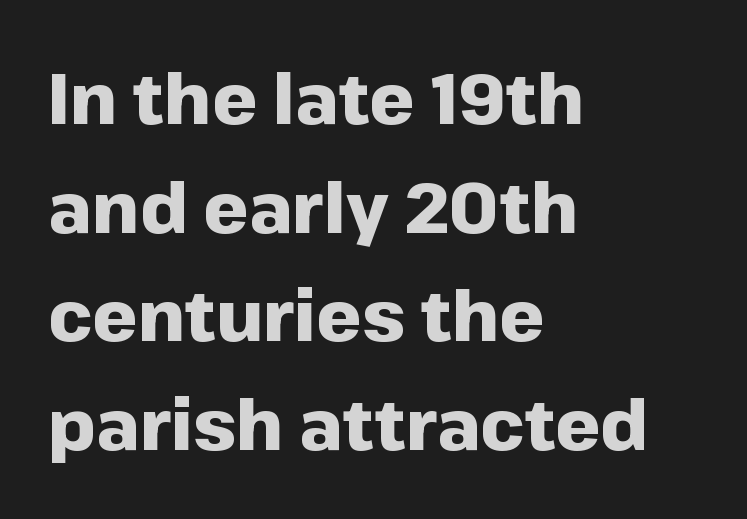
{"serif": "no", "italic": "no", "bold": "yes", "weight": "heavy", "width": "normal", "stroke_contrast": "low", "x_height": "medium", "monospaced": "no", "underline": "no", "align": "left", "line_spacing": "normal", "line_spacing_ratio": 1.53, "letter_spacing": "normal", "letter_spacing_em": 0.0, "glyph_px": 71}
